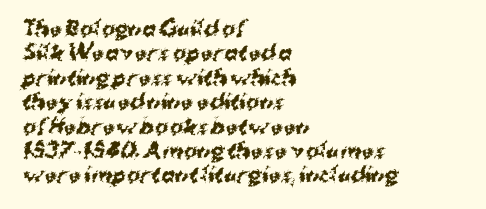
{"bold": "yes", "underline": "no", "align": "left", "line_spacing_ratio": 1.22, "letter_spacing": "normal", "letter_spacing_em": 0.0, "glyph_px": 20}
